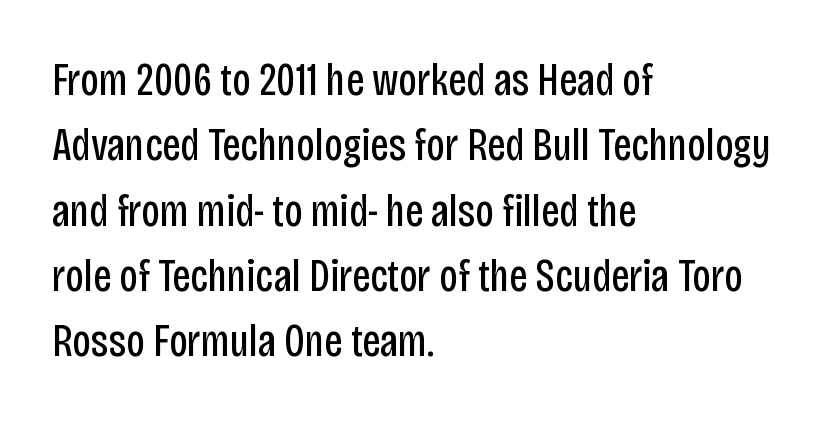
{"serif": "no", "italic": "no", "bold": "no", "weight": "regular", "width": "condensed", "stroke_contrast": "low", "x_height": "large", "monospaced": "no", "underline": "no", "align": "left", "line_spacing": "normal", "line_spacing_ratio": 1.42, "letter_spacing": "normal", "letter_spacing_em": 0.0, "glyph_px": 46}
